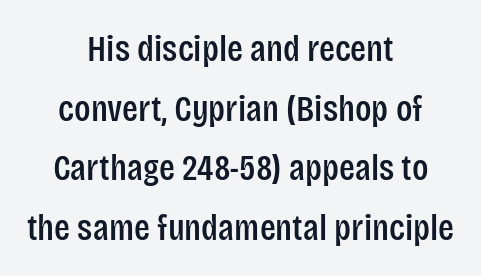
Q: Is the text italic (slanted)? A: No, it is upright.
Q: Is the typeface a serif or a sans-serif typeface? A: Sans-serif.
Q: Is the text underlined? A: No.
Q: How is the paragraph aligned? A: Centered.
Q: Is the spacing between letters normal or unusually wide? A: Normal.
Q: Is the spacing between lines tight, normal or loose? A: Normal.
Q: Width (condensed, normal, or wide)? A: Condensed.
Q: Stroke contrast? A: Low.
Q: x-height? A: Large.
Q: Monospaced? A: No.
